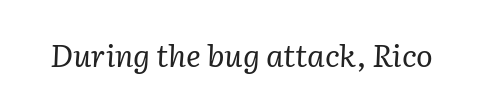
{"serif": "yes", "italic": "yes", "lean": "right", "slant_degrees": 2, "bold": "no", "weight": "regular", "width": "normal", "stroke_contrast": "low", "x_height": "medium", "monospaced": "no", "underline": "no", "letter_spacing": "normal", "letter_spacing_em": 0.0, "glyph_px": 31}
